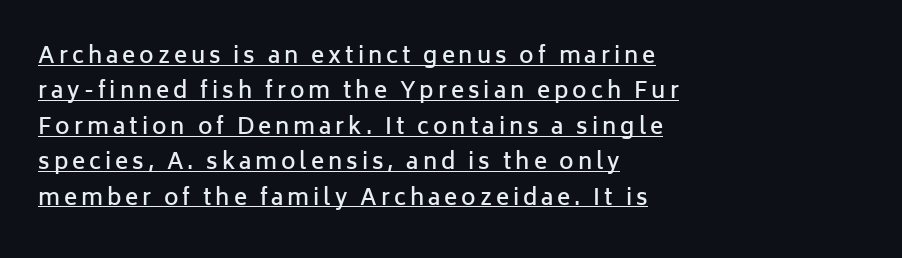
Q: Is the text bold? A: Semi-bold.
Q: Is the text italic (slanted)? A: No, it is upright.
Q: Is the text underlined? A: Yes.
Q: How is the paragraph aligned? A: Left-aligned.
Q: Is the spacing between lines tight, normal or loose? A: Normal.
